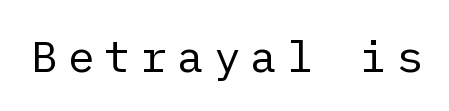
Words float on clear page, feet unadorned. Here the glyphs are tracked loosely, breaking word shapes into spaced letters. These lines were composed using upright roman letters. Each letter's strokes conclude bluntly, with no projecting serifs. The strokes are not fattened; the text isn't bold.
